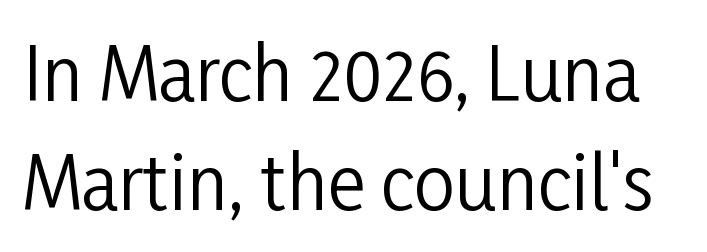
The image shows 73 px regular-weight, condensed sans-serif type, upright; set normal line spacing (1.49x), normal letter spacing, not underlined; low stroke contrast and a medium x-height.
